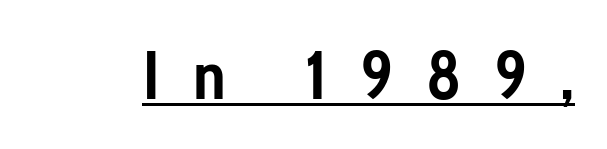
The lettering stays uniformly vertical, giving the passage a roman look. Decoration check: the copy is underlined. Regarding serifs, this sample does without them. The rendering uses a bold face; every stroke is thick and dark. What stands out about the letter spacing? Its width — letters are far apart.
